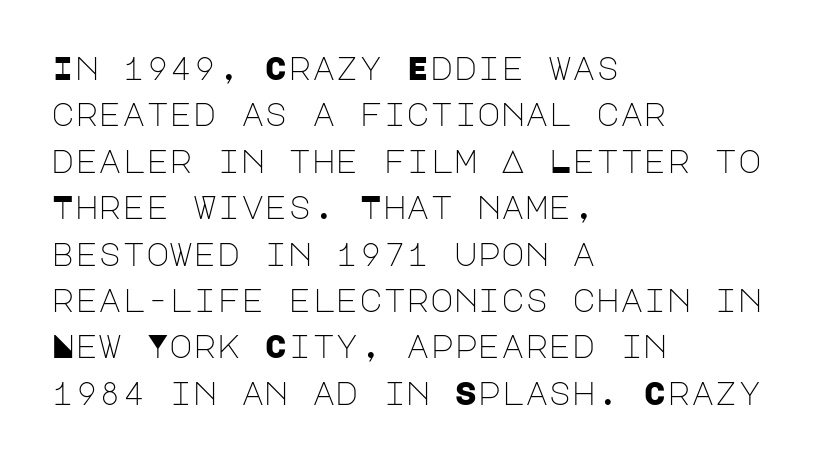
{"serif": "no", "italic": "no", "bold": "no", "weight": "light", "width": "normal", "stroke_contrast": "low", "x_height": "large", "underline": "no", "align": "left", "line_spacing": "normal", "line_spacing_ratio": 1.45, "letter_spacing": "normal", "letter_spacing_em": 0.0, "glyph_px": 32}
